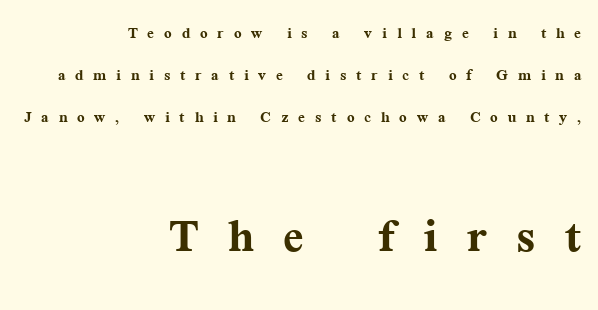
Q: Is the text bold? A: Yes.
Q: Is the text italic (slanted)? A: No, it is upright.
Q: Is the typeface a serif or a sans-serif typeface? A: Serif.
Q: Is the text underlined? A: No.
Q: How is the paragraph aligned? A: Right-aligned.
Q: Is the spacing between letters normal or unusually wide? A: Unusually wide.
Q: Is the spacing between lines tight, normal or loose? A: Loose.
Q: Which block of text is set in a larger size, the first (top) or the second (bottom)? A: The second (bottom) one.
Q: Width (condensed, normal, or wide)? A: Normal.
Q: Stroke contrast? A: Medium.
Q: x-height? A: Medium.
Q: Monospaced? A: No.
